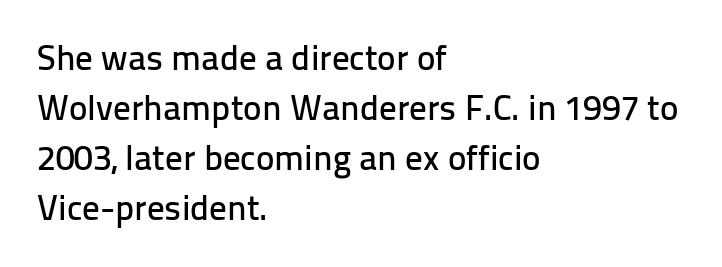
The passage shown is typed in a proportional face where columns would drift. No word sits above an underline. The lines are quadded left. The typography opts for an upright posture over an oblique one. Unlike a traditional serif, this face leaves its strokes unadorned. One glance says typical: line gaps are just what's usual.
